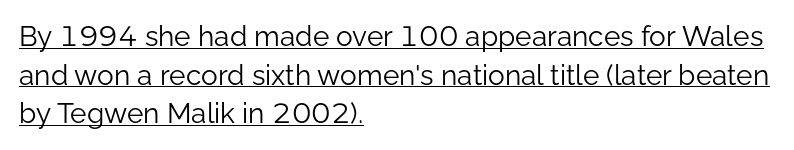
Nope, no serifs anywhere on these letters. Glance below the letters and you will spot a drawn line. Stems and bowls with no extra thickness — not bold. This sample uses an upright cut, with every glyph sitting square on the baseline. You could not count columns in this text — the font is proportionally spaced. The rendering keeps characters at their native spacing.
